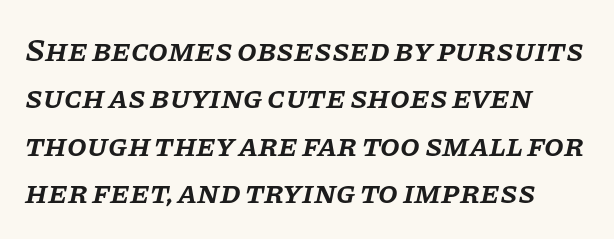
Q: Is the text bold? A: Semi-bold.
Q: Is the text italic (slanted)? A: Yes, it leans right by about 11 degrees.
Q: Is the typeface a serif or a sans-serif typeface? A: Serif.
Q: Is the text underlined? A: No.
Q: Is the spacing between letters normal or unusually wide? A: Normal.
Q: Is the spacing between lines tight, normal or loose? A: Normal.
Q: Width (condensed, normal, or wide)? A: Normal.
Q: Stroke contrast? A: Low.
Q: x-height? A: Large.
Q: Monospaced? A: No.
